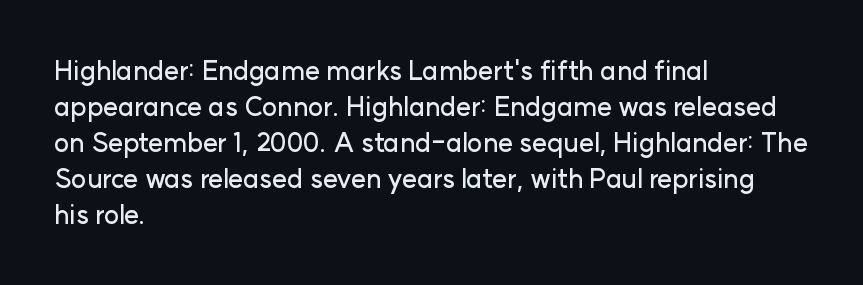
This is roman type, the default non-slanted kind. Standard letterfit; no display-style spreading of the glyphs. Evenly set lines give the paragraph a standard silhouette. The specimen omits any rule beneath the text block's lines. The paragraph shown leans on its left margin.
